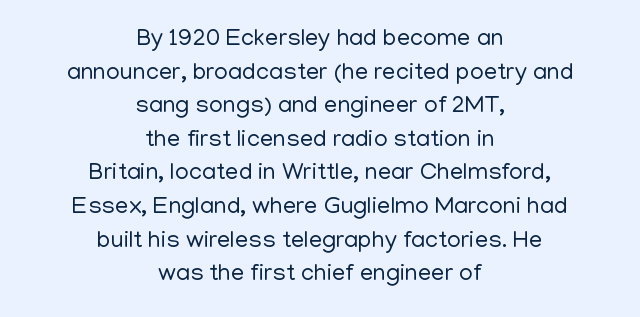
Q: Is the text bold? A: No.
Q: Is the text italic (slanted)? A: No, it is upright.
Q: Is the text underlined? A: No.
Q: How is the paragraph aligned? A: Centered.
Q: Is the spacing between letters normal or unusually wide? A: Normal.
Q: Is the spacing between lines tight, normal or loose? A: Normal.
